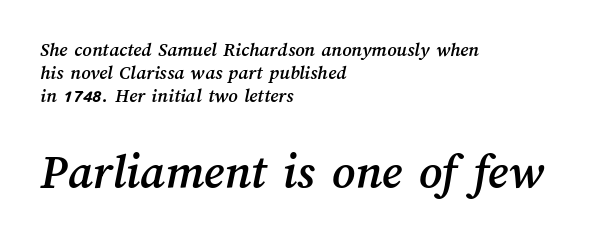
Q: Is the text underlined? A: No.
Q: How is the paragraph aligned? A: Left-aligned.
Q: Is the spacing between letters normal or unusually wide? A: Normal.
Q: Is the spacing between lines tight, normal or loose? A: Tight.
Q: Which block of text is set in a larger size, the first (top) or the second (bottom)? A: The second (bottom) one.
Q: Width (condensed, normal, or wide)? A: Normal.
Q: Stroke contrast? A: Medium.
Q: x-height? A: Medium.
Q: Monospaced? A: No.
